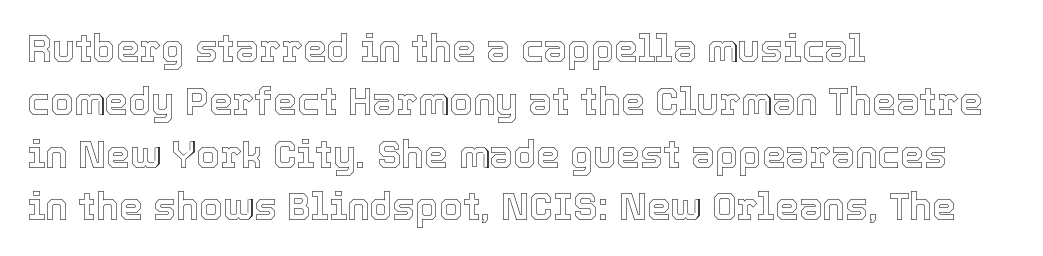
Proportional: the letters do not fall into vertical columns. The rendering uses a moderate line-height, typical for paragraphs. Teacher's note: observe the even left margin — that is flush-left alignment. These lines keep a tight, regular rhythm from letter to letter. Unlike italic type, these characters show no tilt at all.
